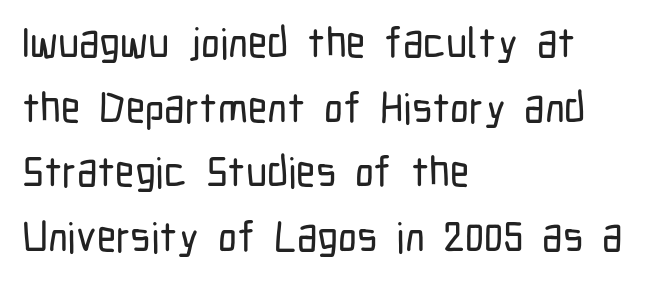
The image shows 42 px condensed sans-serif type, upright; set left-aligned, normal line spacing (1.54x), normal letter spacing, not underlined; low stroke contrast and a medium x-height.
